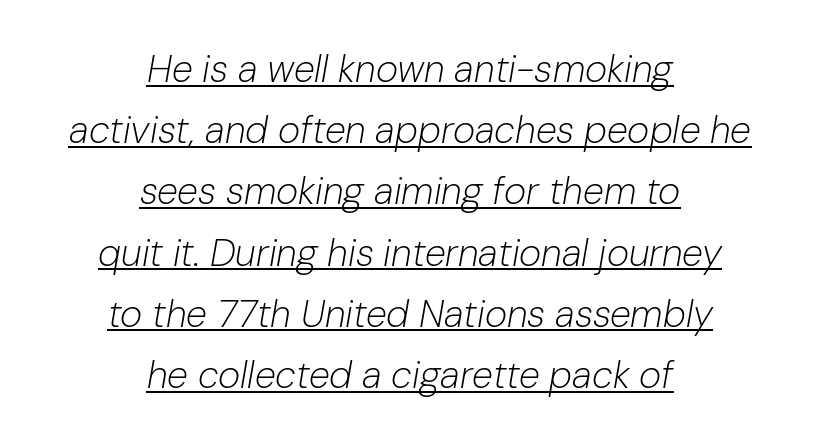
{"italic": "yes", "lean": "right", "slant_degrees": 10, "bold": "no", "weight": "light", "width": "normal", "stroke_contrast": "low", "x_height": "medium", "monospaced": "no", "underline": "yes", "align": "center", "line_spacing": "normal", "line_spacing_ratio": 1.61, "letter_spacing": "normal", "letter_spacing_em": 0.0, "glyph_px": 38}
